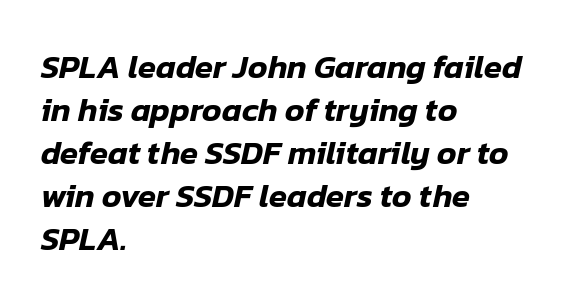
Q: Is the text italic (slanted)? A: Yes, it leans right by about 12 degrees.
Q: Is the text underlined? A: No.
Q: How is the paragraph aligned? A: Left-aligned.
Q: Is the spacing between letters normal or unusually wide? A: Normal.
Q: Is the spacing between lines tight, normal or loose? A: Normal.
Q: Width (condensed, normal, or wide)? A: Normal.
Q: Stroke contrast? A: Low.
Q: x-height? A: Medium.
Q: Monospaced? A: No.
